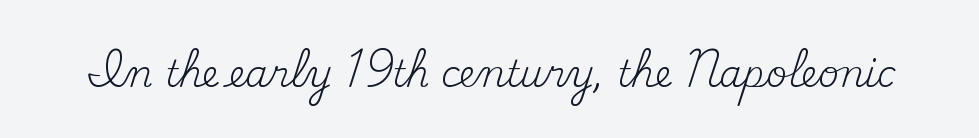
{"serif": "yes", "bold": "no", "weight": "regular", "width": "normal", "stroke_contrast": "medium", "x_height": "small", "monospaced": "no", "underline": "no", "letter_spacing": "normal", "letter_spacing_em": 0.0, "glyph_px": 36}
